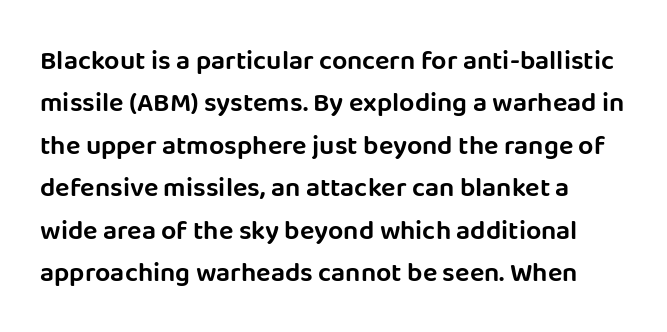
{"italic": "no", "underline": "no", "line_spacing": "normal", "line_spacing_ratio": 1.57, "letter_spacing": "normal", "letter_spacing_em": 0.0, "glyph_px": 27}
